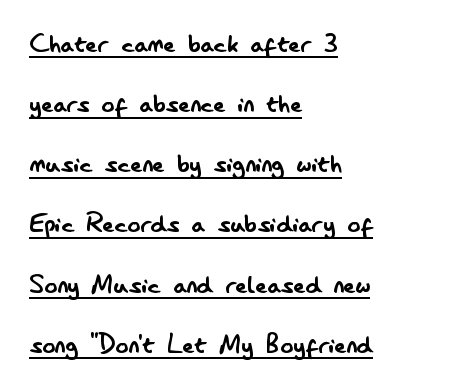
Each stroke keeps to a modest, everyday thickness or less. The rendering keeps characters at their native spacing. It's the straight-up-and-down kind of type. The passage shown is typed in a proportional face where columns would drift.
